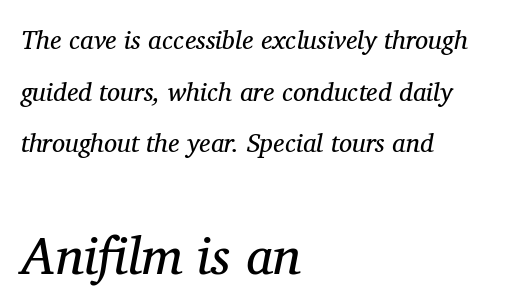
These lines were composed using italics. Here the second block reads like a headline and the first like body copy. Widely set lines give the paragraph a tall, airy silhouette. The letterforms sit shoulder to shoulder at normal distance. No word sits above an underline. Stroke mass is kept to a normal reading level or below.
